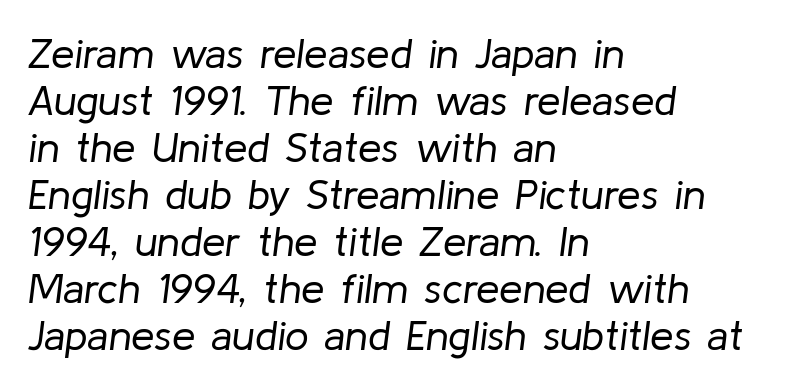
The image shows 42 px regular-weight type, italic (leaning right); set left-aligned, tight line spacing (1.12x), normal letter spacing, not underlined; low stroke contrast and a medium x-height.
